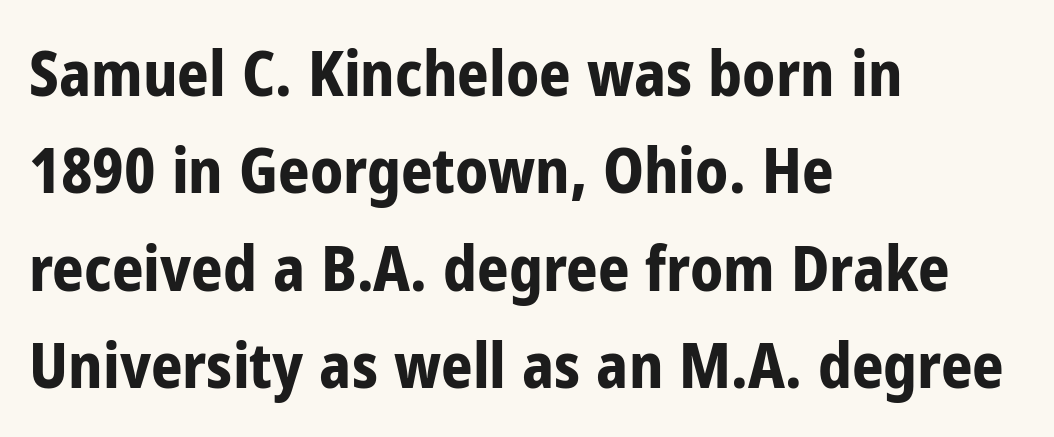
{"serif": "no", "italic": "no", "bold": "yes", "weight": "bold", "width": "condensed", "stroke_contrast": "low", "x_height": "medium", "monospaced": "no", "underline": "no", "align": "left", "line_spacing": "normal", "line_spacing_ratio": 1.57, "letter_spacing": "normal", "letter_spacing_em": 0.0, "glyph_px": 62}
